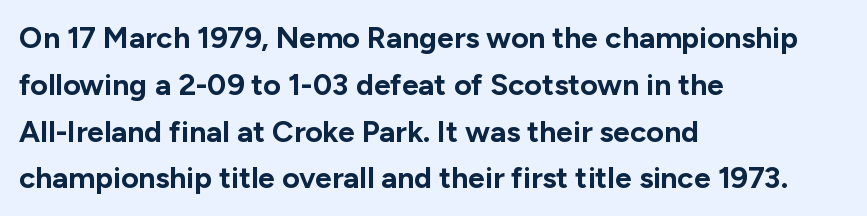
{"serif": "no", "italic": "no", "bold": "yes", "weight": "bold", "width": "normal", "stroke_contrast": "low", "x_height": "medium", "monospaced": "no", "underline": "no", "align": "left", "line_spacing": "normal", "line_spacing_ratio": 1.56, "letter_spacing": "normal", "letter_spacing_em": 0.0, "glyph_px": 30}
